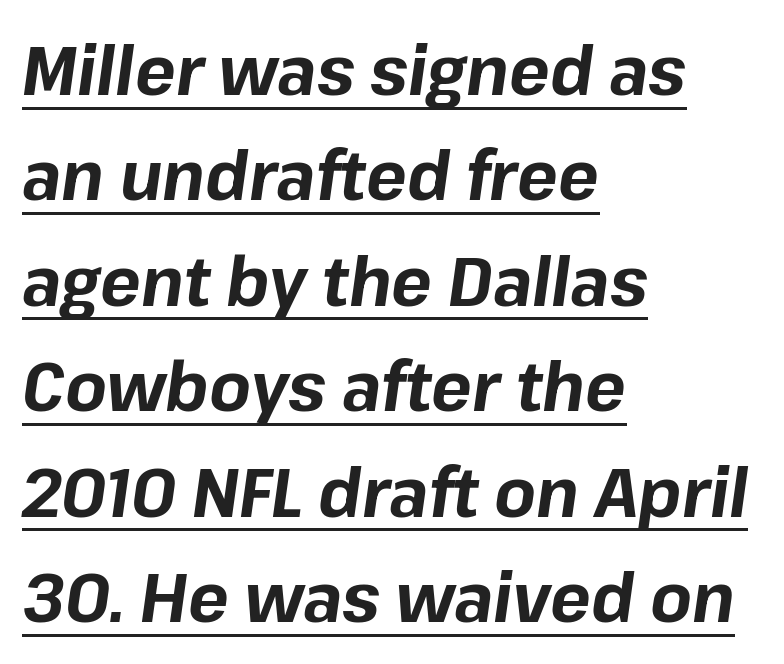
In terms of weight, the rendering is a true, heavy bold. This is underlined copy, the kind a proofreader might mark for attention. Nobody touched the tracking dial on this one. Notice how the passage keeps a crisp vertical edge on the left only.
